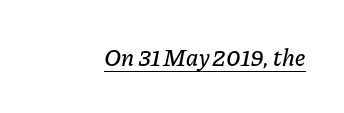
Q: Is the text italic (slanted)? A: Yes, it leans right by about 11 degrees.
Q: Is the text underlined? A: Yes.
Q: Is the spacing between letters normal or unusually wide? A: Normal.
